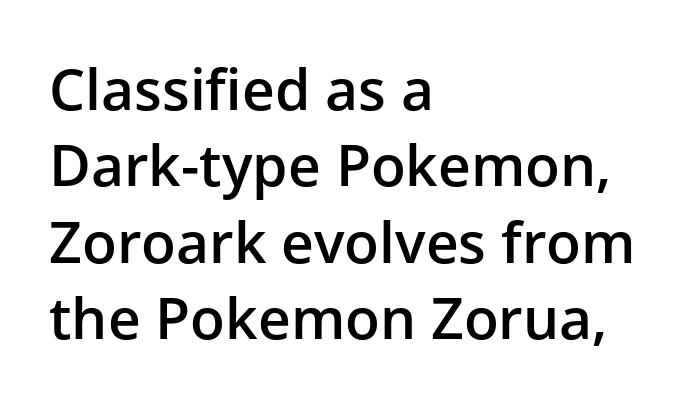
No italicization has been applied; the sample stays upright. Character widths vary here, with narrow letters taking less room than wide ones. In terms of weight, the rendering is demibold, just under bold. Honestly, there is no underline to notice here at all.
